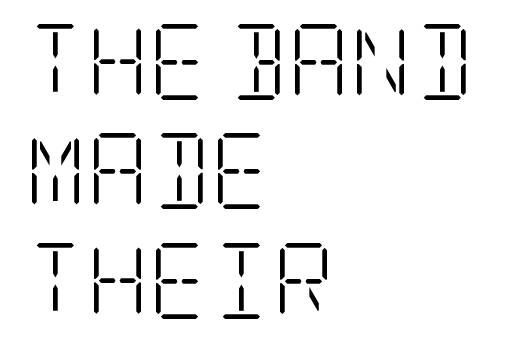
The image shows 76 px light, condensed serif type, upright; set left-aligned, normal line spacing (1.44x), normal letter spacing, not underlined; low stroke contrast and a large x-height.
